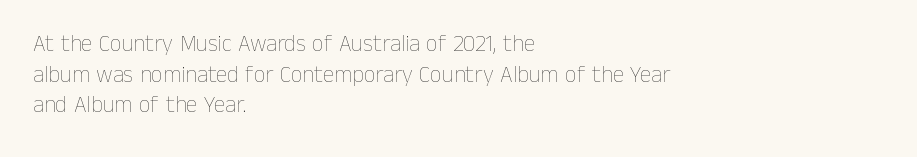
The image shows 23 px text type, upright; set left-aligned, normal line spacing (1.33x), normal letter spacing, not underlined.
